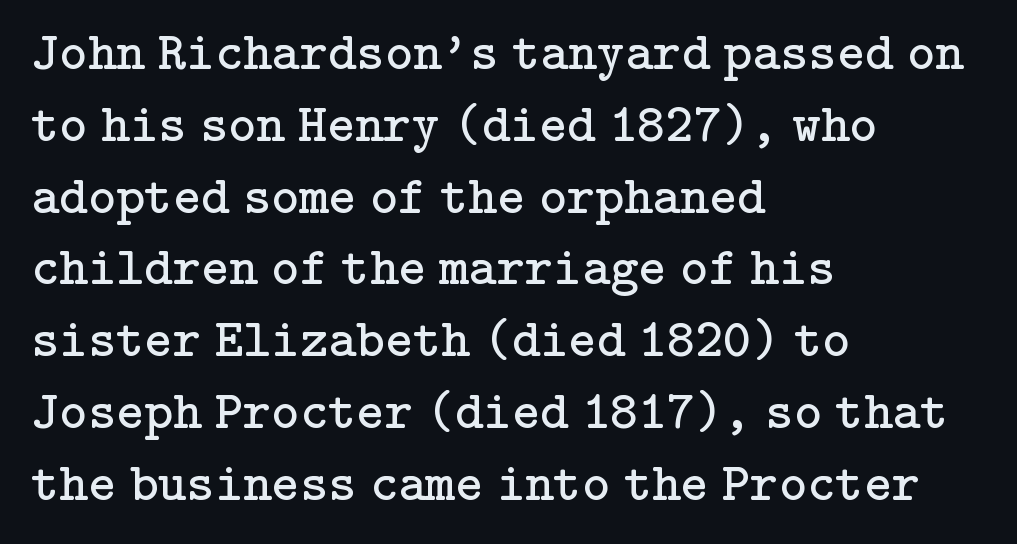
The image shows 54 px regular-weight serif type, upright; set left-aligned, normal line spacing (1.33x), normal letter spacing, not underlined; low stroke contrast and a medium x-height.
